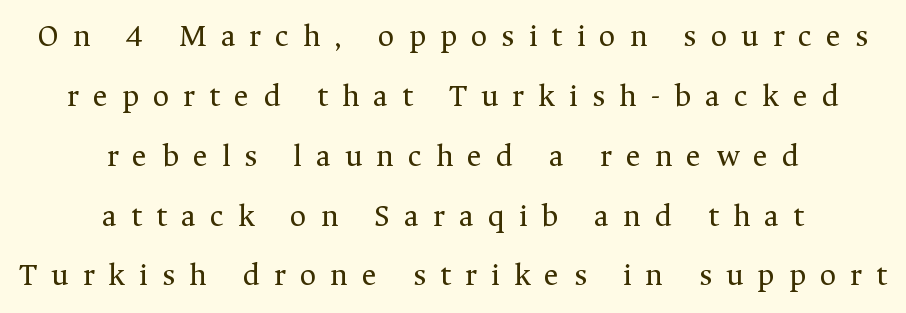
This rendering features lettering with no underline. Counters stay open thanks to moderate or lighter strokes. There is plenty of visible air inserted between adjacent glyphs. Ordinary non-slanted type is in use. This sample uses a serif face.
